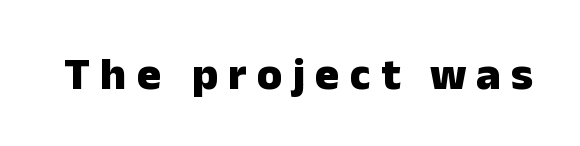
Display-style spreading of the glyphs; the letterfit is very open. Every letter is thick-stroked: bold, no question. To sum up the face: it is a sans, with no serifs. Unlike italic type, these characters show no tilt at all. Quick note: underline off.
